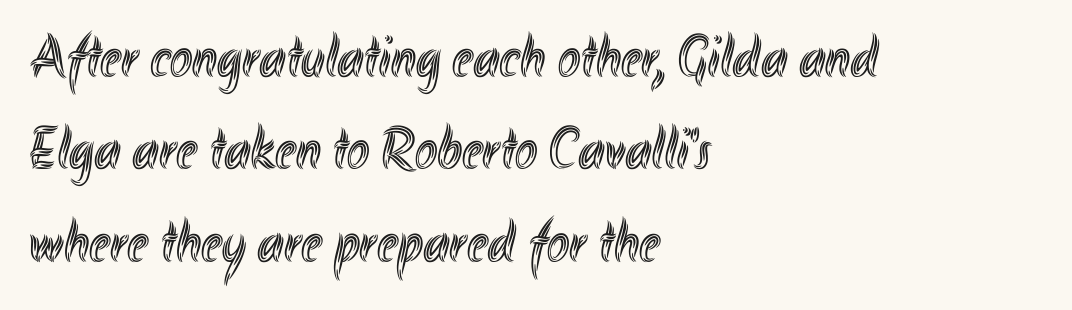
Q: Is the text italic (slanted)? A: Yes.
Q: Is the text underlined? A: No.
Q: How is the paragraph aligned? A: Left-aligned.
Q: Is the spacing between letters normal or unusually wide? A: Normal.
Q: Is the spacing between lines tight, normal or loose? A: Normal.
Q: Width (condensed, normal, or wide)? A: Condensed.
Q: x-height? A: Small.
Q: Monospaced? A: No.
